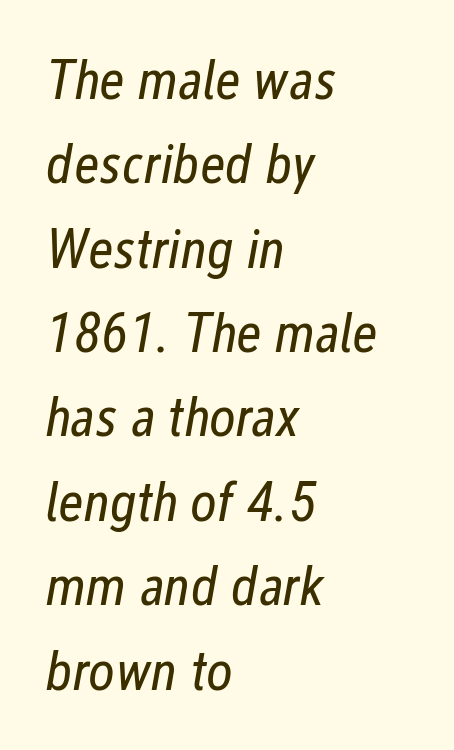
The passage shown leans; its letterforms are oblique. The paragraph shown leans on its left margin. This sample has the flowing, uneven cadence of proportional lettering. No extra tracking has been applied to these lines. Horizontal bands of white between lines are of average thickness.
